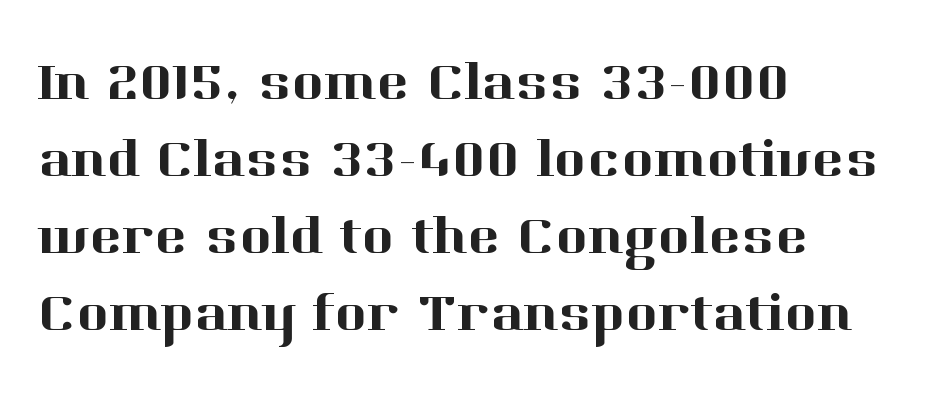
Q: Is the text italic (slanted)? A: No, it is upright.
Q: Is the typeface a serif or a sans-serif typeface? A: Serif.
Q: Is the text underlined? A: No.
Q: How is the paragraph aligned? A: Left-aligned.
Q: Is the spacing between letters normal or unusually wide? A: Normal.
Q: Is the spacing between lines tight, normal or loose? A: Normal.
Q: Width (condensed, normal, or wide)? A: Normal.
Q: Stroke contrast? A: High.
Q: x-height? A: Medium.
Q: Monospaced? A: No.
